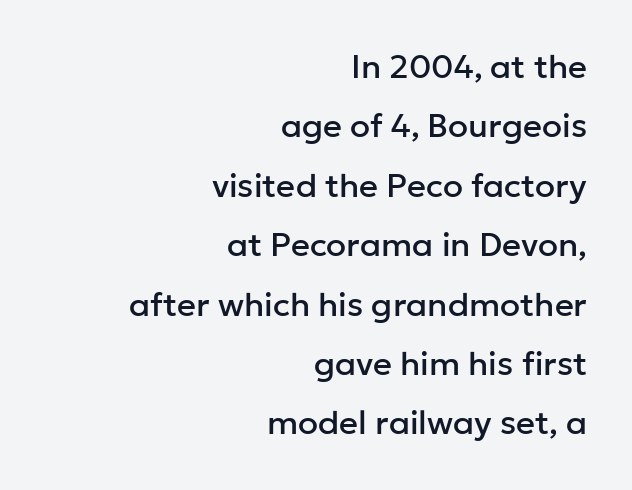
{"serif": "no", "italic": "no", "width": "normal", "stroke_contrast": "low", "x_height": "medium", "monospaced": "no", "underline": "no", "align": "right", "line_spacing_ratio": 1.8, "letter_spacing": "normal", "letter_spacing_em": 0.0, "glyph_px": 33}
